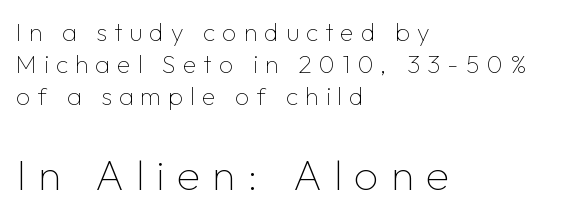
The image shows 43 px thin sans-serif type, upright; set left-aligned, normal line spacing (1.29x), unusually wide letter spacing (+0.28 em), not underlined; the second (bottom) block is 1.72x larger; low stroke contrast and a medium x-height.
